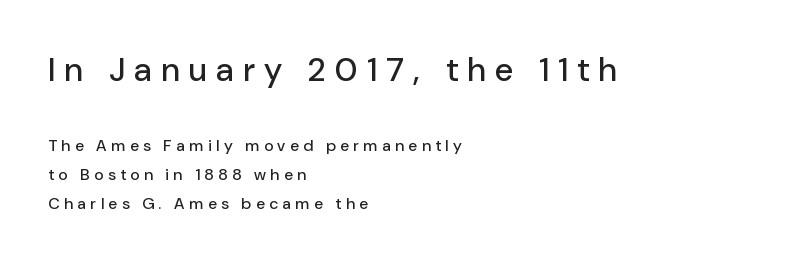
Q: Is the text italic (slanted)? A: No, it is upright.
Q: Is the typeface a serif or a sans-serif typeface? A: Sans-serif.
Q: Is the text underlined? A: No.
Q: How is the paragraph aligned? A: Left-aligned.
Q: Is the spacing between letters normal or unusually wide? A: Unusually wide.
Q: Which block of text is set in a larger size, the first (top) or the second (bottom)? A: The first (top) one.
Q: Width (condensed, normal, or wide)? A: Normal.
Q: Stroke contrast? A: Low.
Q: x-height? A: Medium.
Q: Monospaced? A: No.
